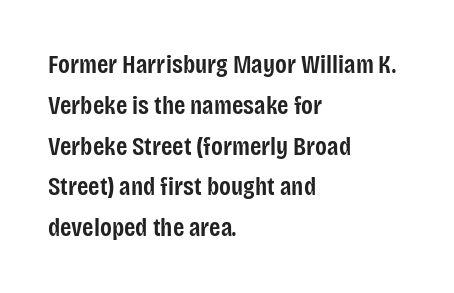
{"italic": "no", "bold": "semi", "underline": "no", "align": "left", "line_spacing": "normal", "line_spacing_ratio": 1.57, "letter_spacing": "normal", "letter_spacing_em": 0.0, "glyph_px": 26}
